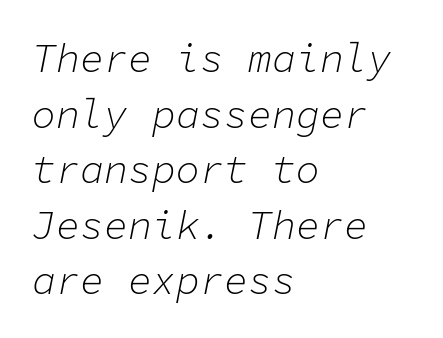
Q: Is the text bold? A: No.
Q: Is the text italic (slanted)? A: Yes, it leans right by about 11 degrees.
Q: Is the text underlined? A: No.
Q: How is the paragraph aligned? A: Left-aligned.
Q: Is the spacing between letters normal or unusually wide? A: Normal.
Q: Is the spacing between lines tight, normal or loose? A: Normal.
Q: Width (condensed, normal, or wide)? A: Normal.
Q: Stroke contrast? A: Low.
Q: x-height? A: Medium.
Q: Monospaced? A: Yes.
